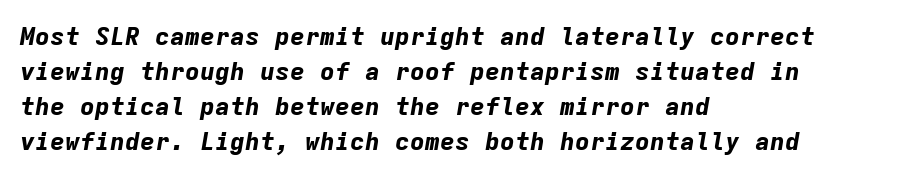
{"italic": "yes", "lean": "right", "slant_degrees": 9, "bold": "yes", "underline": "no", "align": "left", "line_spacing": "normal", "line_spacing_ratio": 1.4, "letter_spacing": "normal", "letter_spacing_em": 0.0, "glyph_px": 25}
